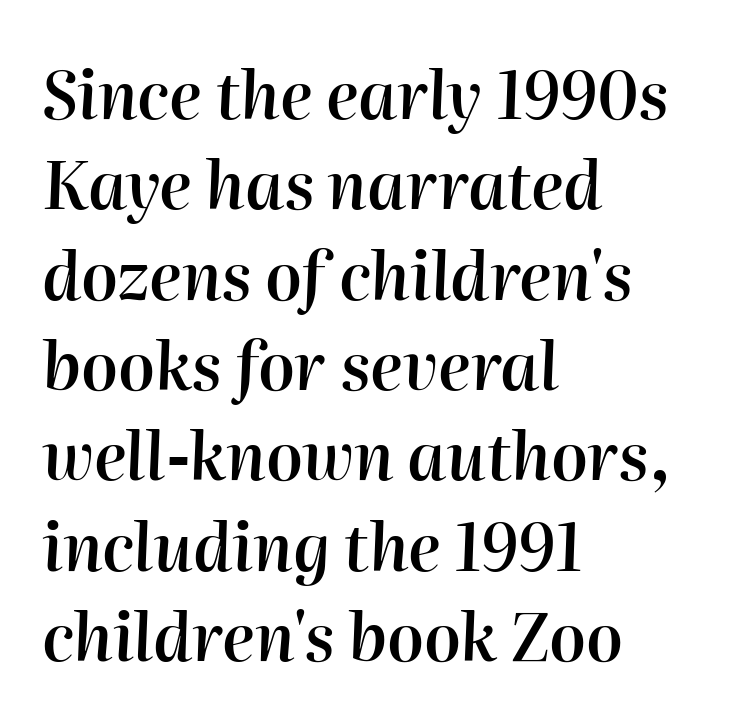
The image shows 65 px semibold type, italic (leaning right); set left-aligned, normal line spacing (1.39x), normal letter spacing, not underlined; high stroke contrast and a medium x-height.
